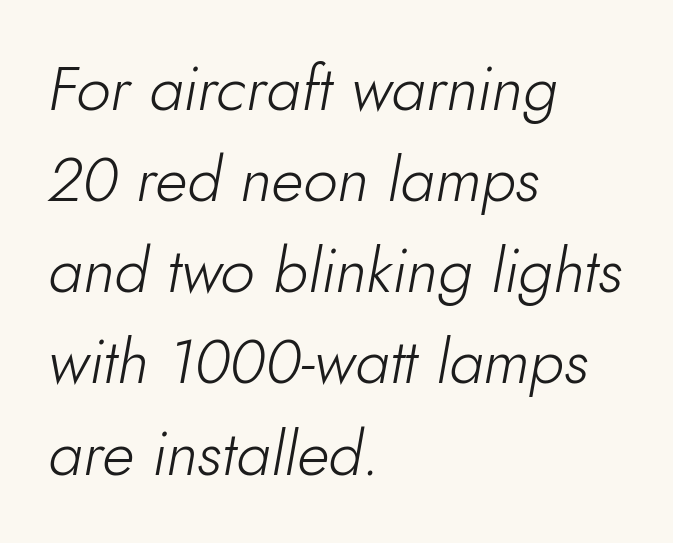
{"italic": "yes", "lean": "right", "slant_degrees": 10, "bold": "no", "weight": "light", "width": "normal", "stroke_contrast": "low", "x_height": "small", "monospaced": "no", "underline": "no", "align": "left", "line_spacing": "normal", "line_spacing_ratio": 1.47, "letter_spacing": "normal", "letter_spacing_em": 0.0, "glyph_px": 62}
